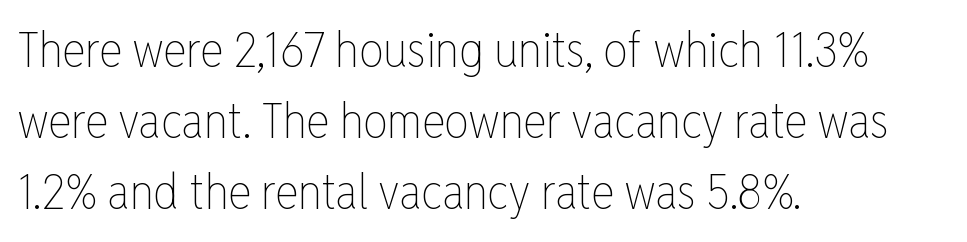
Q: Is the text bold? A: No.
Q: Is the text italic (slanted)? A: No, it is upright.
Q: Is the text underlined? A: No.
Q: How is the paragraph aligned? A: Left-aligned.
Q: Is the spacing between letters normal or unusually wide? A: Normal.
Q: Is the spacing between lines tight, normal or loose? A: Normal.
Q: Width (condensed, normal, or wide)? A: Condensed.
Q: Stroke contrast? A: Low.
Q: x-height? A: Medium.
Q: Monospaced? A: No.
